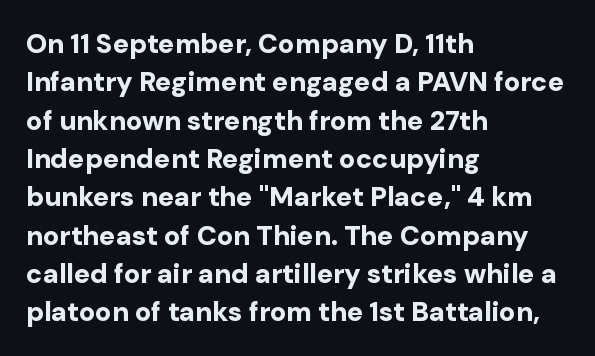
{"italic": "no", "bold": "yes", "underline": "no", "align": "left", "line_spacing": "normal", "line_spacing_ratio": 1.42, "letter_spacing": "normal", "letter_spacing_em": 0.0, "glyph_px": 27}
